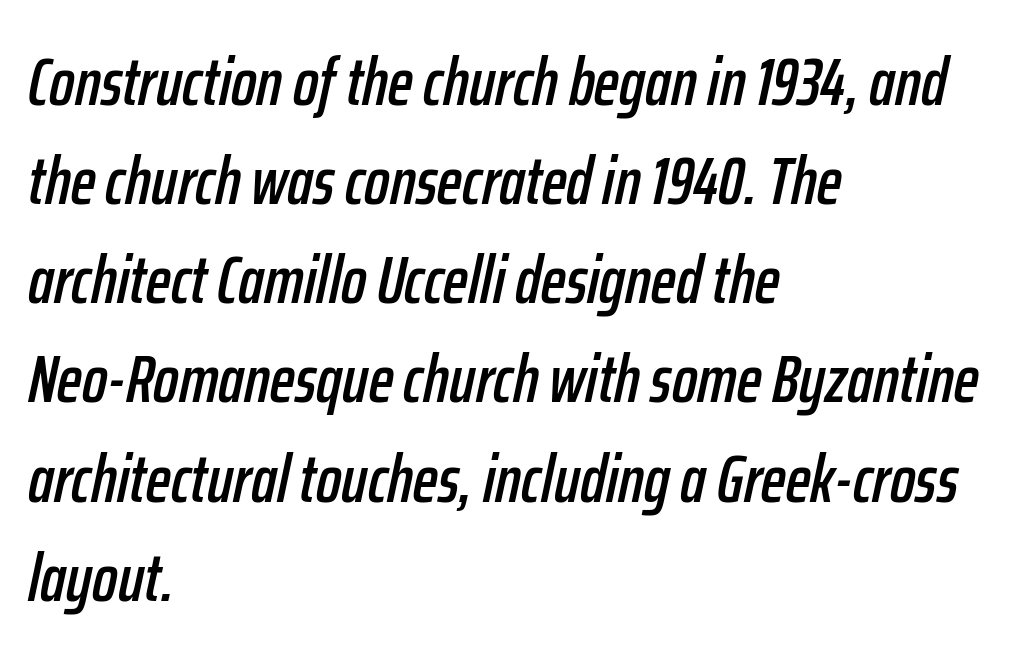
{"italic": "yes", "lean": "right", "slant_degrees": 12, "width": "condensed", "stroke_contrast": "low", "x_height": "medium", "monospaced": "no", "underline": "no", "align": "left", "line_spacing": "normal", "line_spacing_ratio": 1.48, "letter_spacing": "normal", "letter_spacing_em": 0.0, "glyph_px": 67}
